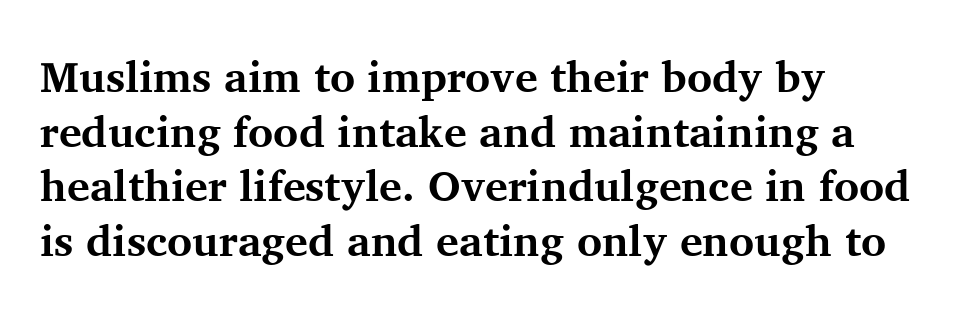
Q: Is the text bold? A: Yes.
Q: Is the text italic (slanted)? A: No, it is upright.
Q: Is the typeface a serif or a sans-serif typeface? A: Serif.
Q: Is the text underlined? A: No.
Q: How is the paragraph aligned? A: Left-aligned.
Q: Is the spacing between letters normal or unusually wide? A: Normal.
Q: Is the spacing between lines tight, normal or loose? A: Normal.
Q: Width (condensed, normal, or wide)? A: Normal.
Q: Stroke contrast? A: Medium.
Q: x-height? A: Medium.
Q: Monospaced? A: No.
